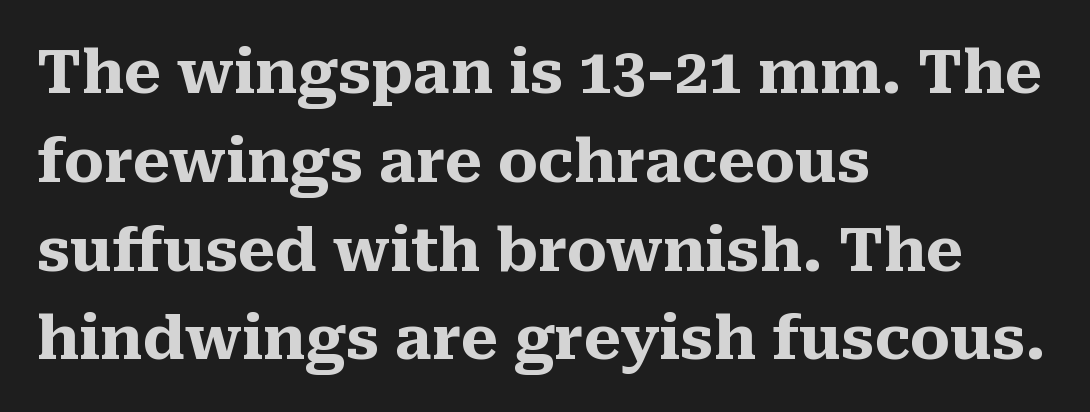
Q: Is the text bold? A: Yes.
Q: Is the text italic (slanted)? A: No, it is upright.
Q: Is the typeface a serif or a sans-serif typeface? A: Serif.
Q: Is the text underlined? A: No.
Q: How is the paragraph aligned? A: Left-aligned.
Q: Is the spacing between letters normal or unusually wide? A: Normal.
Q: Is the spacing between lines tight, normal or loose? A: Normal.
Q: Width (condensed, normal, or wide)? A: Normal.
Q: Stroke contrast? A: Medium.
Q: x-height? A: Medium.
Q: Monospaced? A: No.
